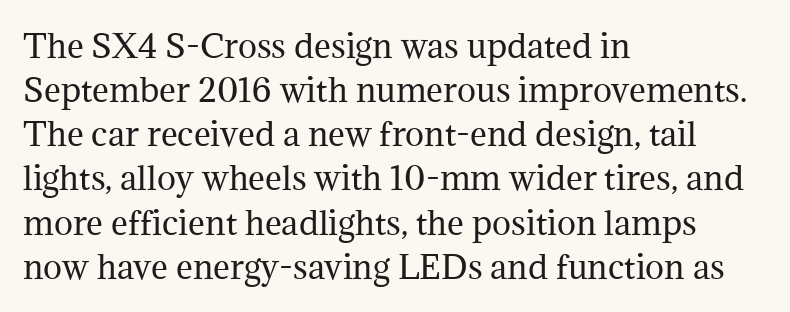
{"serif": "yes", "italic": "no", "bold": "no", "weight": "regular", "width": "normal", "stroke_contrast": "medium", "x_height": "medium", "monospaced": "no", "underline": "no", "align": "left", "line_spacing": "normal", "line_spacing_ratio": 1.38, "letter_spacing": "normal", "letter_spacing_em": 0.0, "glyph_px": 32}
